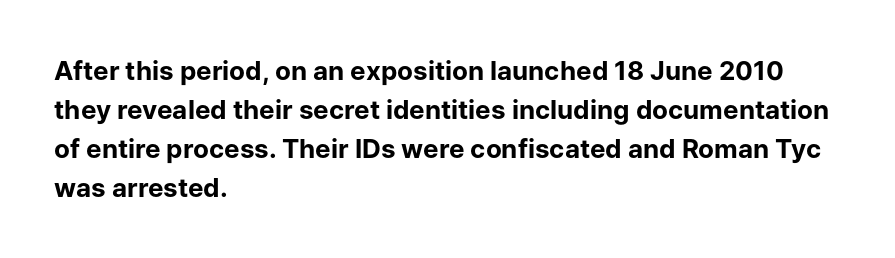
The image shows 26 px bold type, upright; set left-aligned, normal line spacing (1.5x), normal letter spacing, not underlined.
